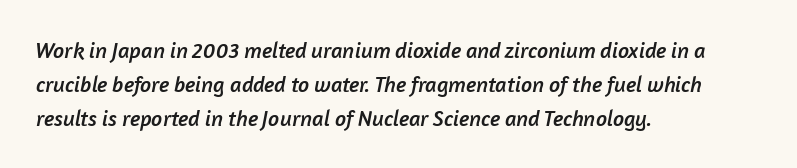
The lines in this sample share a left origin and differ only in where they stop. Each word holds together tightly as a unit, with standard inter-letter gaps. Evenly set lines give the paragraph a standard silhouette. Clear beneath every line of the passage.
